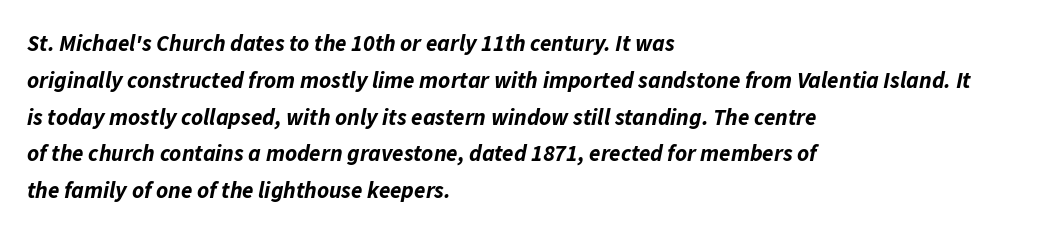
Q: Is the text bold? A: Yes.
Q: Is the text italic (slanted)? A: Yes, it leans right by about 11 degrees.
Q: Is the text underlined? A: No.
Q: How is the paragraph aligned? A: Left-aligned.
Q: Is the spacing between letters normal or unusually wide? A: Normal.
Q: Is the spacing between lines tight, normal or loose? A: Normal.
